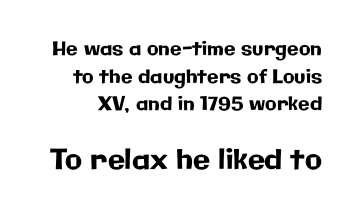
The image shows 28 px sans-serif type, upright; set normal line spacing (1.45x), normal letter spacing, not underlined; the second (bottom) block is 1.47x larger; low stroke contrast and a medium x-height.
